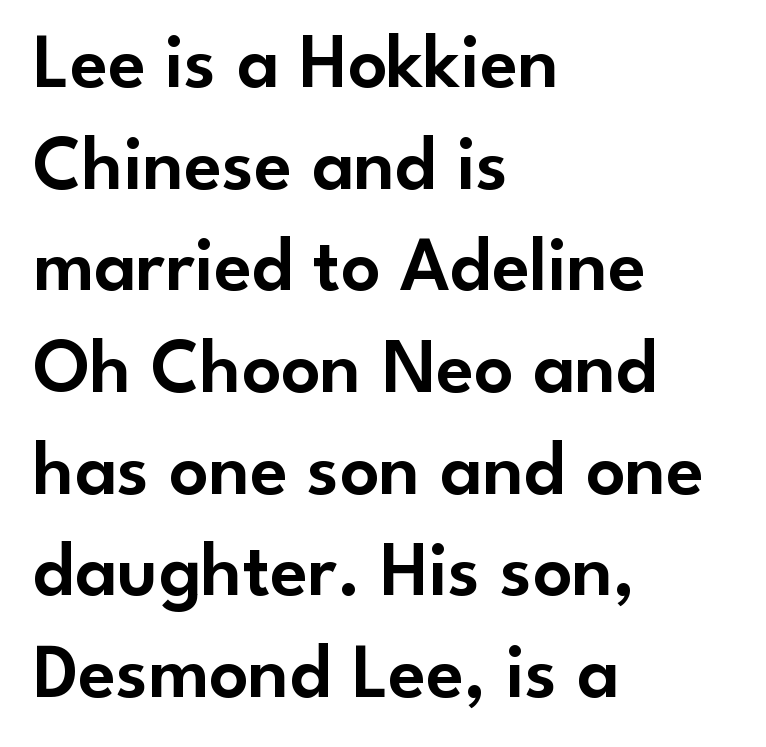
Each letter's strokes conclude bluntly, with no projecting serifs. Leftover space on each line is placed entirely after the last word. Glyph-to-glyph distance matches everyday printed text. Descenders are the only things crossing below the line. The passage shown is typed in a proportional face where columns would drift. The axis of the letterforms is exactly vertical.
